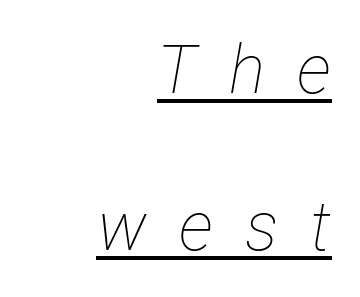
Proportional: the letters do not fall into vertical columns. The lines in this sample share a right terminus and differ only in where they begin. These lines stand farther apart than default settings would place them. The face used here is rendered with a markedly widened letterfit. The cut favours lightness, reaching ordinary text weight at its darkest.
